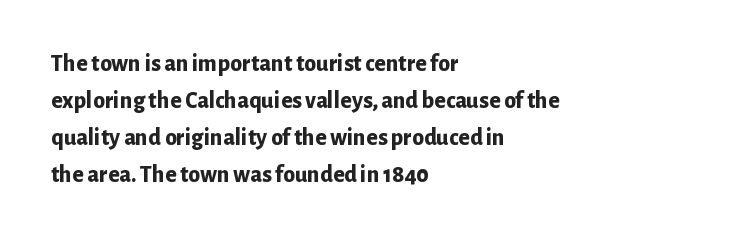
{"italic": "no", "bold": "yes", "underline": "no", "align": "left", "line_spacing": "normal", "line_spacing_ratio": 1.54, "letter_spacing": "normal", "letter_spacing_em": 0.0, "glyph_px": 24}
